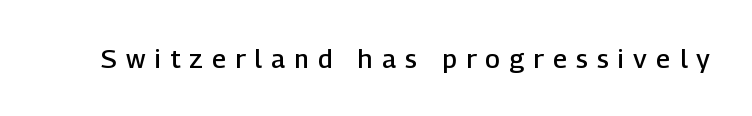
The image shows 26 px text type, upright; set unusually wide letter spacing (+0.36 em), not underlined.
